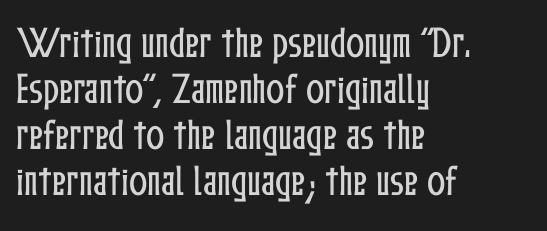
No extra tracking has been applied to these lines. Each letter keeps its own natural width here, so spacing adapts to shape. Successive baselines arrive at the customary interval. These lines were composed using upright roman letters.
